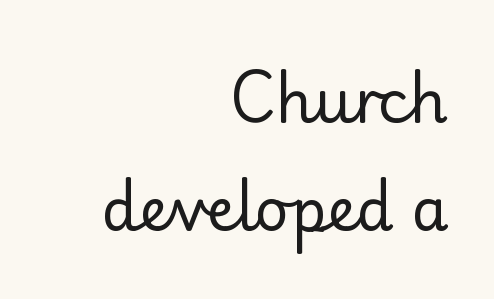
{"serif": "no", "italic": "no", "bold": "no", "weight": "regular", "width": "normal", "stroke_contrast": "low", "x_height": "small", "monospaced": "no", "underline": "no", "align": "right", "line_spacing_ratio": 1.83, "letter_spacing": "normal", "letter_spacing_em": 0.0, "glyph_px": 59}
